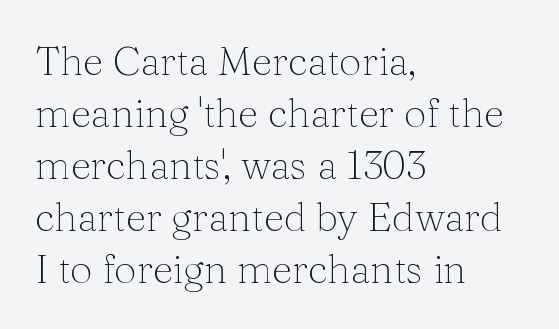
{"serif": "yes", "italic": "no", "bold": "no", "weight": "thin", "width": "normal", "stroke_contrast": "medium", "x_height": "medium", "monospaced": "no", "underline": "no", "align": "left", "line_spacing": "normal", "line_spacing_ratio": 1.3, "letter_spacing": "normal", "letter_spacing_em": 0.0, "glyph_px": 40}
